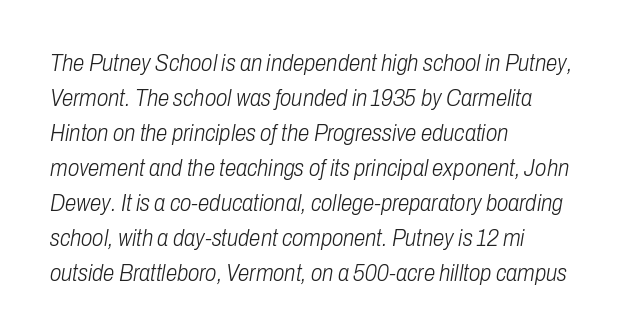
Q: Is the text bold? A: No.
Q: Is the text italic (slanted)? A: Yes, it leans right by about 10 degrees.
Q: Is the text underlined? A: No.
Q: How is the paragraph aligned? A: Left-aligned.
Q: Is the spacing between letters normal or unusually wide? A: Normal.
Q: Is the spacing between lines tight, normal or loose? A: Normal.
